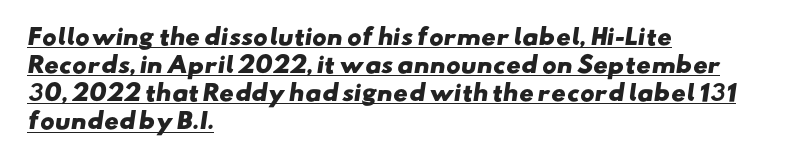
A student would call this left alignment; a typographer would say flush left, rag right. Here the glyphs are tracked normally, forming tight word shapes. Quick note: underline on. Pretty heavy lettering here — definitely bold. In terms of leading, this rendering sits right in the middle.
